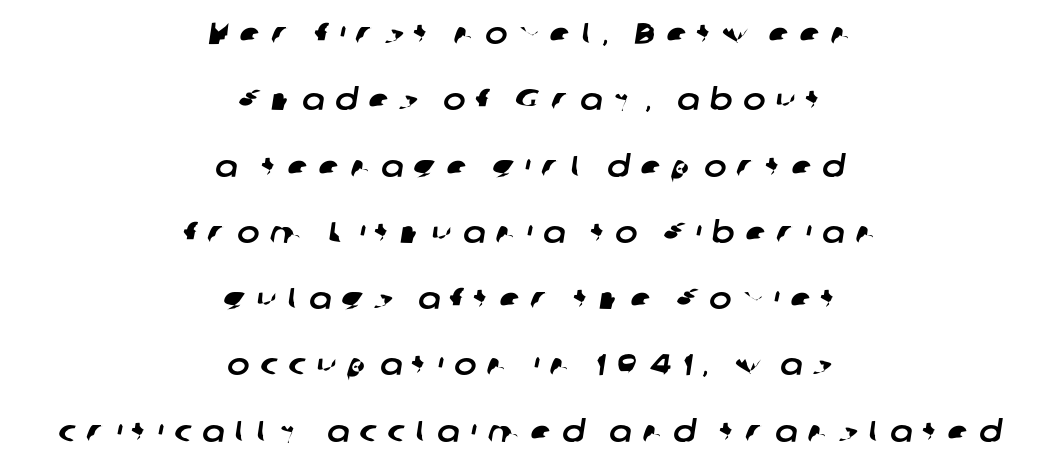
Q: Is the typeface a serif or a sans-serif typeface? A: Sans-serif.
Q: Is the text underlined? A: No.
Q: How is the paragraph aligned? A: Centered.
Q: Is the spacing between letters normal or unusually wide? A: Unusually wide.
Q: Is the spacing between lines tight, normal or loose? A: Loose.
Q: Width (condensed, normal, or wide)? A: Normal.
Q: Stroke contrast? A: Low.
Q: x-height? A: Medium.
Q: Monospaced? A: No.
